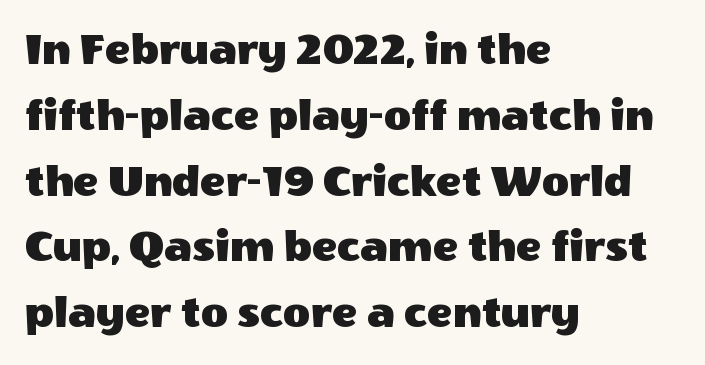
Spacing verdict: proportional, widths tailored to each character. Which margin do the lines hug? The left one — the right edge is uneven. Evenly set lines give the paragraph a standard silhouette. These lines were composed using upright roman letters. Compared with typical body copy, the letter spacing here is the same. The typeface chosen for these lines omits serifs.
